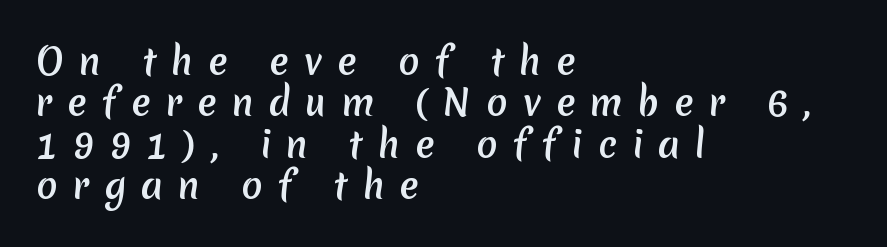
{"serif": "no", "width": "normal", "stroke_contrast": "medium", "x_height": "medium", "monospaced": "no", "underline": "no", "align": "left", "line_spacing_ratio": 1.18, "letter_spacing": "wide", "letter_spacing_em": 0.43, "glyph_px": 35}
